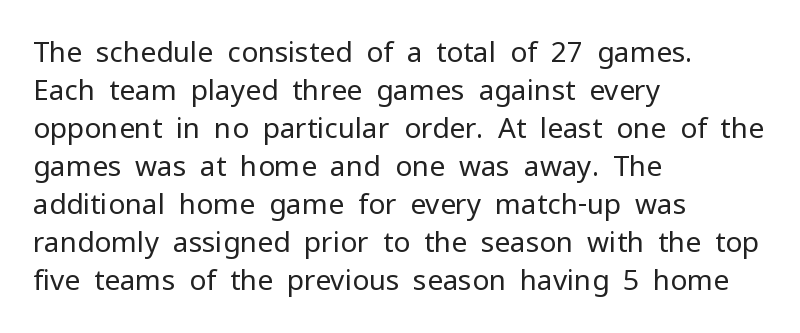
Q: Is the text bold? A: No.
Q: Is the text italic (slanted)? A: No, it is upright.
Q: Is the typeface a serif or a sans-serif typeface? A: Sans-serif.
Q: Is the text underlined? A: No.
Q: How is the paragraph aligned? A: Left-aligned.
Q: Is the spacing between letters normal or unusually wide? A: Normal.
Q: Is the spacing between lines tight, normal or loose? A: Normal.
Q: Width (condensed, normal, or wide)? A: Normal.
Q: Stroke contrast? A: Low.
Q: x-height? A: Medium.
Q: Monospaced? A: No.
